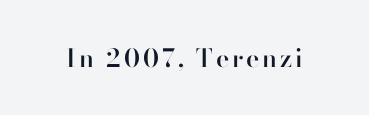
Q: Is the text bold? A: Semi-bold.
Q: Is the text italic (slanted)? A: No, it is upright.
Q: Is the text underlined? A: No.
